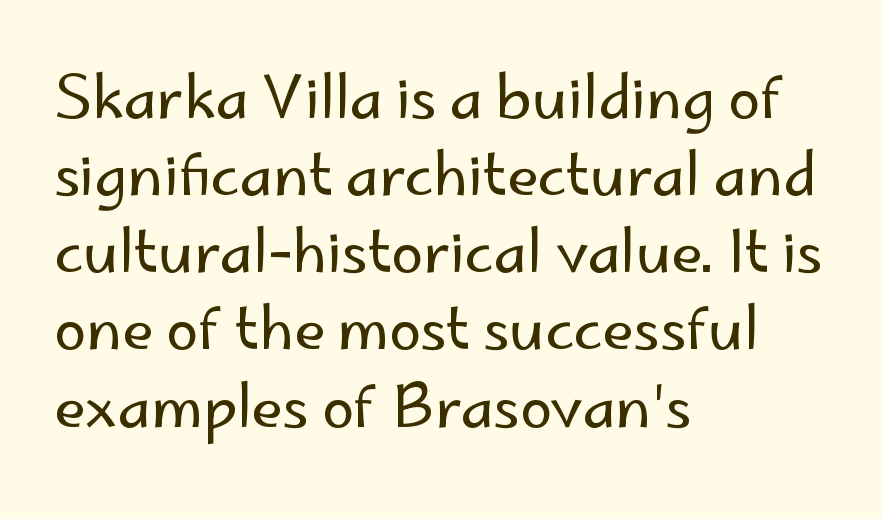
Q: Is the text bold? A: No.
Q: Is the text italic (slanted)? A: No, it is upright.
Q: Is the typeface a serif or a sans-serif typeface? A: Sans-serif.
Q: Is the text underlined? A: No.
Q: How is the paragraph aligned? A: Left-aligned.
Q: Is the spacing between letters normal or unusually wide? A: Normal.
Q: Is the spacing between lines tight, normal or loose? A: Normal.
Q: Width (condensed, normal, or wide)? A: Normal.
Q: Stroke contrast? A: Low.
Q: x-height? A: Small.
Q: Monospaced? A: No.
